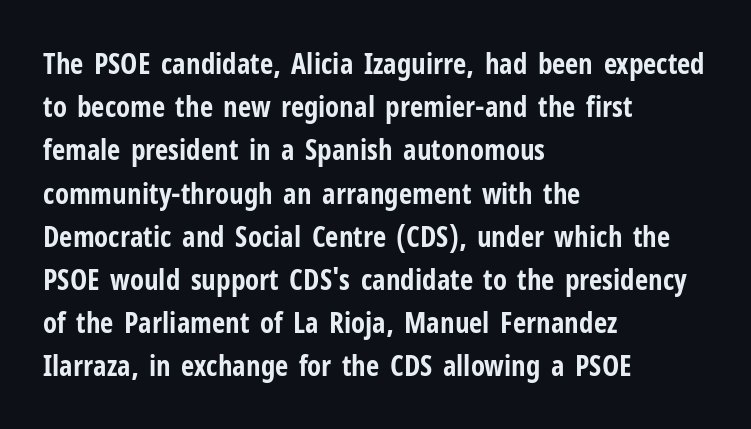
The image shows 29 px bold, condensed sans-serif type, upright; set left-aligned, normal line spacing (1.49x), normal letter spacing, not underlined; low stroke contrast and a medium x-height.
